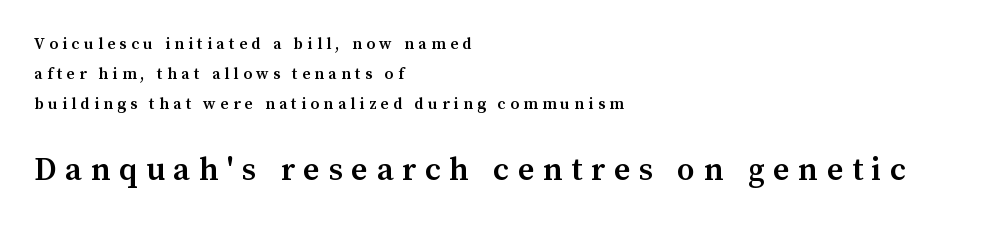
Q: Is the text bold? A: Semi-bold.
Q: Is the text italic (slanted)? A: No, it is upright.
Q: Is the typeface a serif or a sans-serif typeface? A: Serif.
Q: Is the text underlined? A: No.
Q: How is the paragraph aligned? A: Left-aligned.
Q: Is the spacing between letters normal or unusually wide? A: Unusually wide.
Q: Which block of text is set in a larger size, the first (top) or the second (bottom)? A: The second (bottom) one.
Q: Width (condensed, normal, or wide)? A: Normal.
Q: Stroke contrast? A: Medium.
Q: x-height? A: Medium.
Q: Monospaced? A: No.
